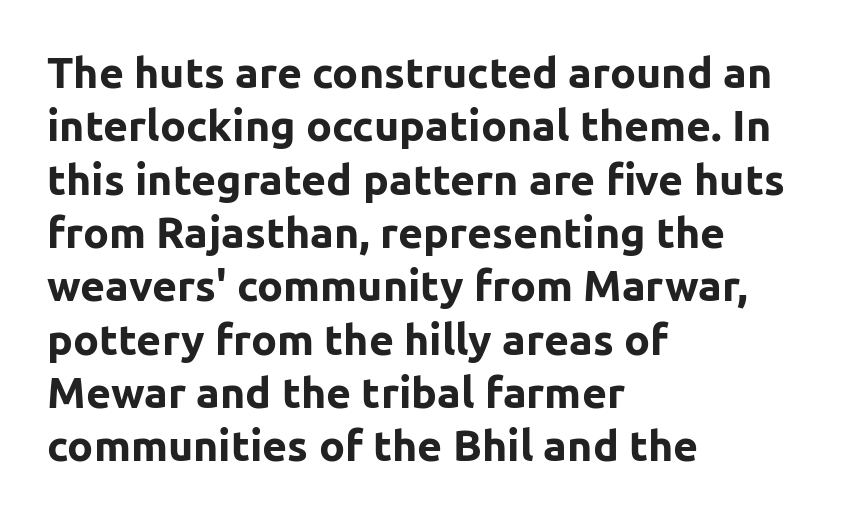
{"serif": "no", "italic": "no", "bold": "yes", "weight": "bold", "width": "normal", "stroke_contrast": "low", "x_height": "medium", "monospaced": "no", "underline": "no", "align": "left", "line_spacing_ratio": 1.24, "letter_spacing": "normal", "letter_spacing_em": 0.0, "glyph_px": 43}
